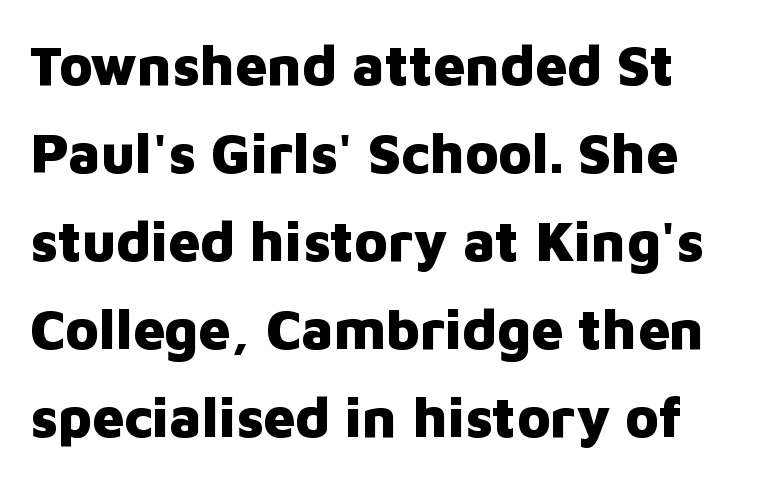
Q: Is the text bold? A: Yes.
Q: Is the text italic (slanted)? A: No, it is upright.
Q: Is the typeface a serif or a sans-serif typeface? A: Sans-serif.
Q: Is the text underlined? A: No.
Q: Is the spacing between letters normal or unusually wide? A: Normal.
Q: Is the spacing between lines tight, normal or loose? A: Normal.
Q: Width (condensed, normal, or wide)? A: Normal.
Q: Stroke contrast? A: Low.
Q: x-height? A: Medium.
Q: Monospaced? A: No.
